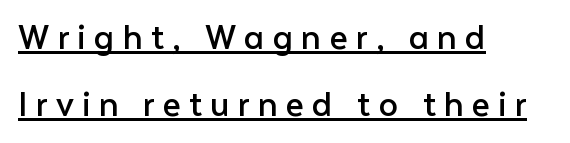
{"serif": "no", "italic": "no", "bold": "no", "weight": "regular", "width": "normal", "stroke_contrast": "low", "x_height": "medium", "monospaced": "no", "underline": "yes", "align": "left", "line_spacing_ratio": 1.71, "letter_spacing": "wide", "letter_spacing_em": 0.21, "glyph_px": 39}
